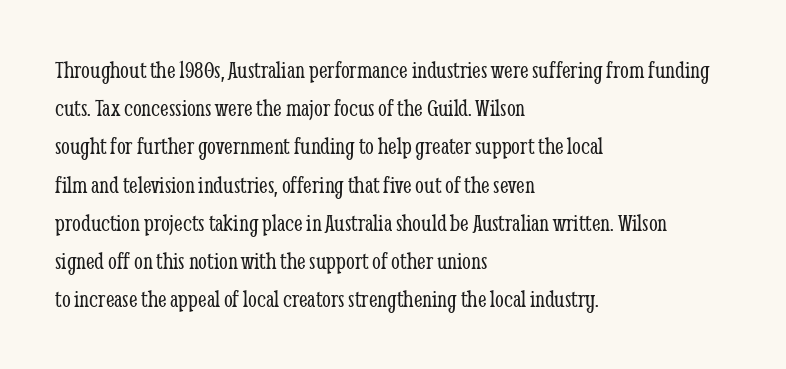
The glyphs are unaccompanied by any horizontal stroke below them. Posture: vertical. These lines keep a tight, regular rhythm from letter to letter. Interline gaps are of average width in this sample. The paragraph shown leans on its left margin.
